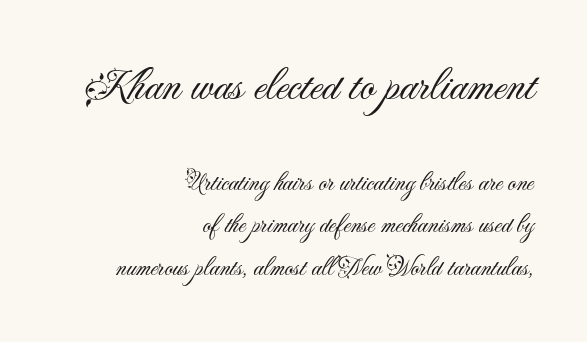
Q: Is the text bold? A: No.
Q: Is the text italic (slanted)? A: Yes.
Q: Is the typeface a serif or a sans-serif typeface? A: Sans-serif.
Q: Is the text underlined? A: No.
Q: How is the paragraph aligned? A: Right-aligned.
Q: Is the spacing between letters normal or unusually wide? A: Normal.
Q: Is the spacing between lines tight, normal or loose? A: Normal.
Q: Which block of text is set in a larger size, the first (top) or the second (bottom)? A: The first (top) one.
Q: Width (condensed, normal, or wide)? A: Normal.
Q: Stroke contrast? A: Medium.
Q: x-height? A: Small.
Q: Monospaced? A: No.
